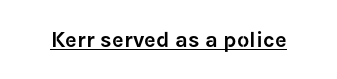
{"italic": "no", "underline": "yes", "letter_spacing": "normal", "letter_spacing_em": 0.0, "glyph_px": 22}
